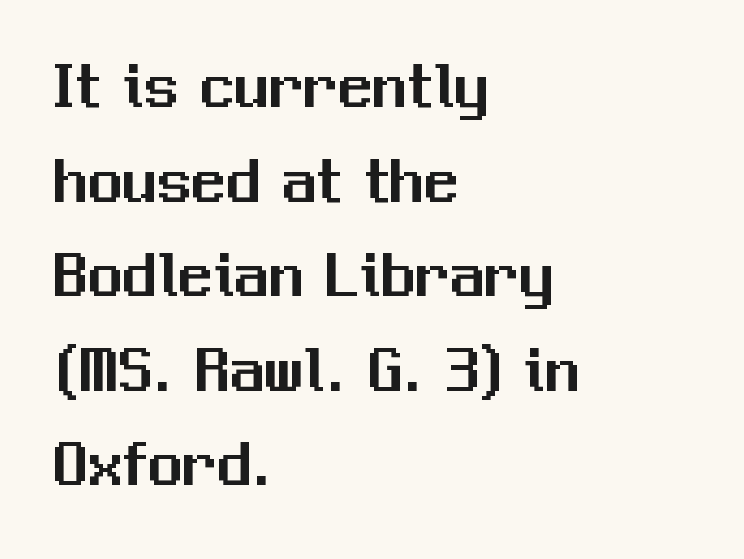
Q: Is the text italic (slanted)? A: No, it is upright.
Q: Is the typeface a serif or a sans-serif typeface? A: Sans-serif.
Q: Is the text underlined? A: No.
Q: How is the paragraph aligned? A: Left-aligned.
Q: Is the spacing between letters normal or unusually wide? A: Normal.
Q: Is the spacing between lines tight, normal or loose? A: Normal.
Q: Width (condensed, normal, or wide)? A: Normal.
Q: Stroke contrast? A: Medium.
Q: x-height? A: Medium.
Q: Monospaced? A: No.
